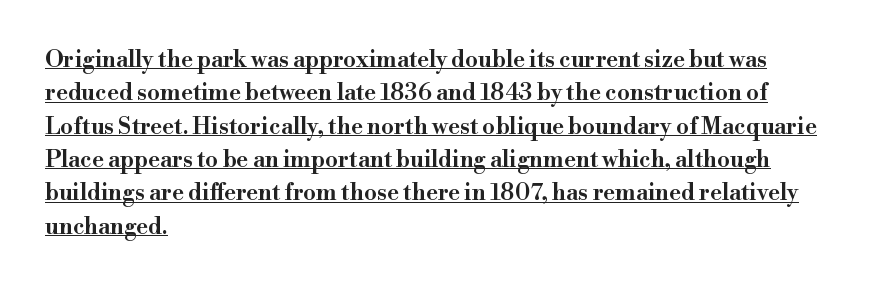
The image shows 23 px text type, upright; set left-aligned, normal line spacing (1.45x), normal letter spacing, underlined.
